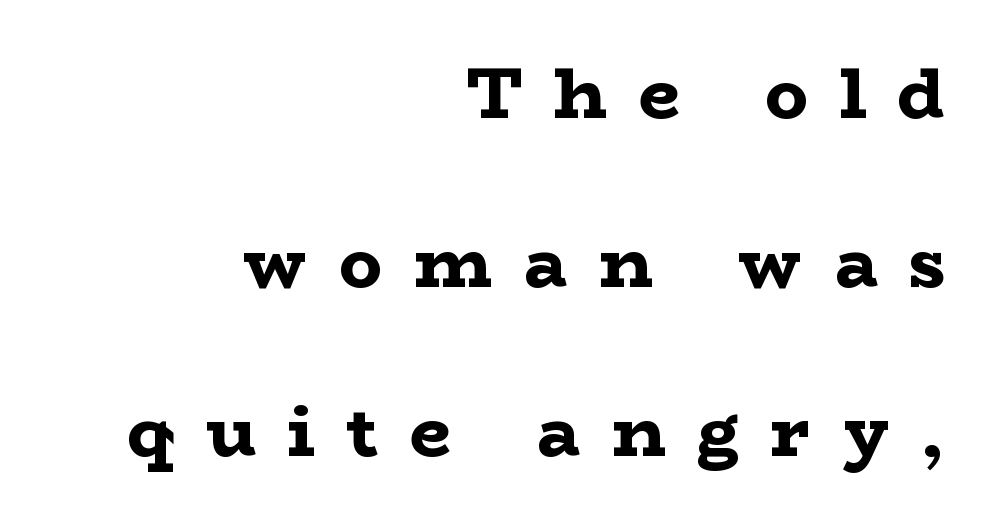
The image shows 72 px bold, wide serif type, upright; set right-aligned, loose line spacing (2.35x), unusually wide letter spacing (+0.44 em), not underlined; low stroke contrast and a medium x-height.
